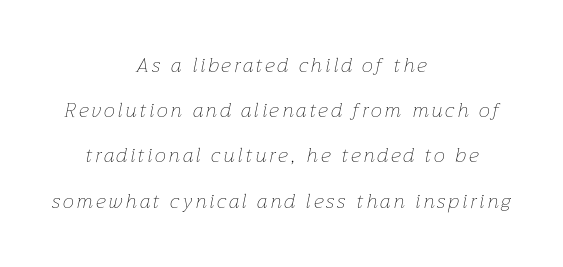
Q: Is the text bold? A: No.
Q: Is the text italic (slanted)? A: Yes, it leans right by about 12 degrees.
Q: Is the text underlined? A: No.
Q: How is the paragraph aligned? A: Centered.
Q: Is the spacing between lines tight, normal or loose? A: Loose.
